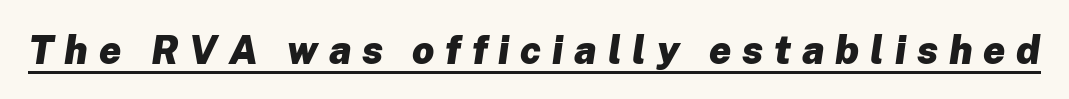
The image shows 39 px heavy type, italic (leaning right); set unusually wide letter spacing (+0.28 em), underlined; low stroke contrast and a medium x-height.
